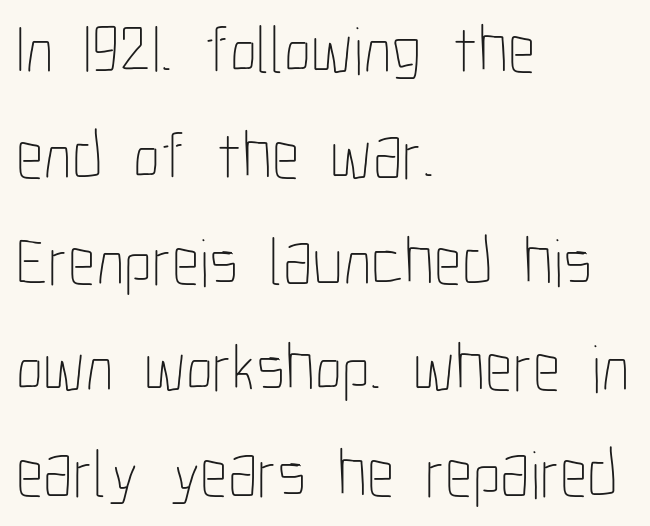
{"italic": "no", "bold": "no", "weight": "thin", "width": "condensed", "stroke_contrast": "low", "x_height": "medium", "monospaced": "no", "underline": "no", "align": "left", "line_spacing": "normal", "line_spacing_ratio": 1.56, "letter_spacing": "normal", "letter_spacing_em": 0.0, "glyph_px": 68}
